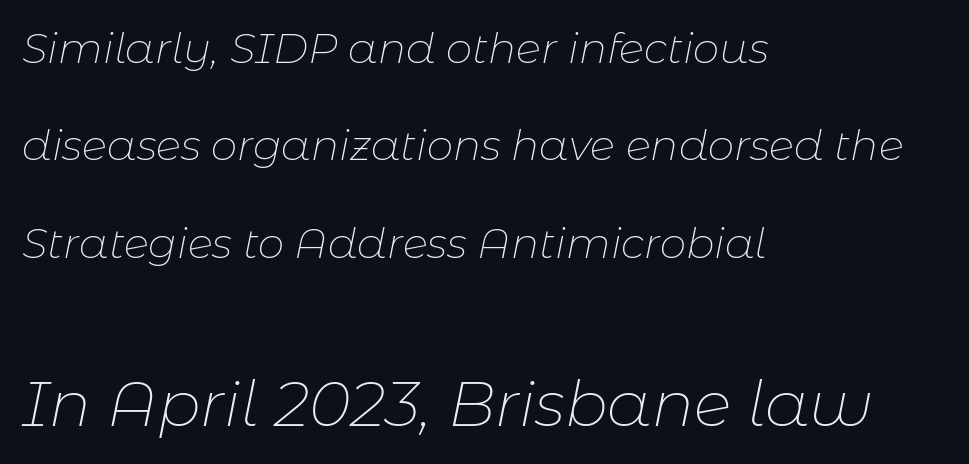
Q: Is the text bold? A: No.
Q: Is the text italic (slanted)? A: Yes, it leans right by about 11 degrees.
Q: Is the text underlined? A: No.
Q: How is the paragraph aligned? A: Left-aligned.
Q: Is the spacing between letters normal or unusually wide? A: Normal.
Q: Is the spacing between lines tight, normal or loose? A: Loose.
Q: Which block of text is set in a larger size, the first (top) or the second (bottom)? A: The second (bottom) one.
Q: Width (condensed, normal, or wide)? A: Normal.
Q: Stroke contrast? A: Low.
Q: x-height? A: Medium.
Q: Monospaced? A: No.
